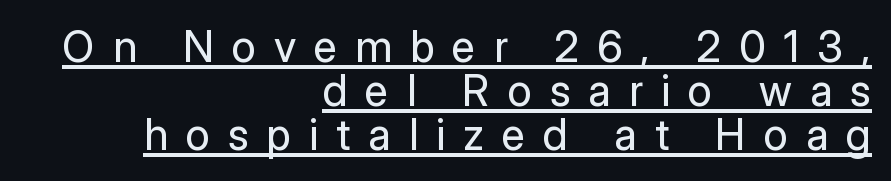
{"serif": "no", "italic": "no", "bold": "no", "weight": "regular", "width": "normal", "stroke_contrast": "low", "x_height": "medium", "monospaced": "no", "underline": "yes", "align": "right", "line_spacing": "tight", "line_spacing_ratio": 1.02, "letter_spacing": "wide", "letter_spacing_em": 0.42, "glyph_px": 43}
